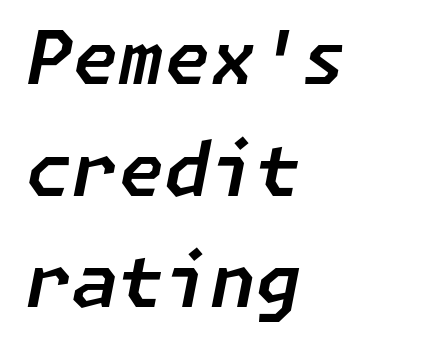
Q: Is the text italic (slanted)? A: Yes, it leans right by about 11 degrees.
Q: Is the text underlined? A: No.
Q: How is the paragraph aligned? A: Left-aligned.
Q: Is the spacing between letters normal or unusually wide? A: Normal.
Q: Is the spacing between lines tight, normal or loose? A: Normal.
Q: Width (condensed, normal, or wide)? A: Normal.
Q: Stroke contrast? A: Low.
Q: x-height? A: Medium.
